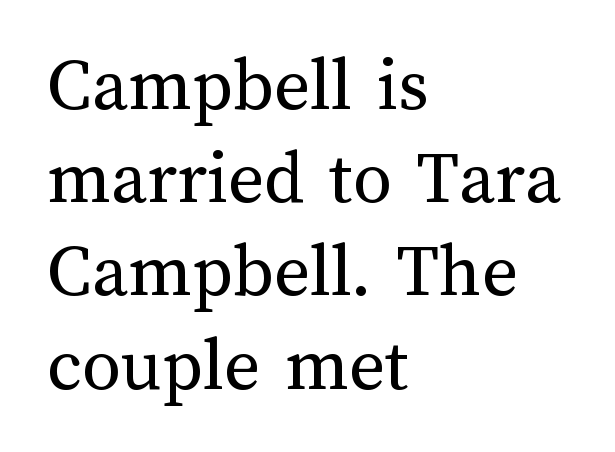
{"italic": "no", "bold": "no", "weight": "regular", "width": "normal", "stroke_contrast": "medium", "x_height": "medium", "monospaced": "no", "underline": "no", "align": "left", "line_spacing_ratio": 1.21, "letter_spacing": "normal", "letter_spacing_em": 0.0, "glyph_px": 77}
